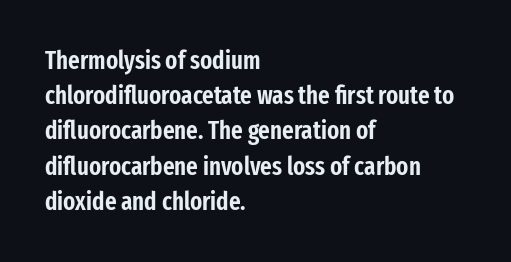
{"italic": "no", "underline": "no", "align": "left", "line_spacing": "normal", "line_spacing_ratio": 1.41, "letter_spacing": "normal", "letter_spacing_em": 0.0, "glyph_px": 25}
